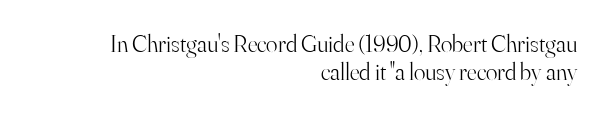
Q: Is the text bold? A: No.
Q: Is the text italic (slanted)? A: No, it is upright.
Q: Is the text underlined? A: No.
Q: How is the paragraph aligned? A: Right-aligned.
Q: Is the spacing between letters normal or unusually wide? A: Normal.
